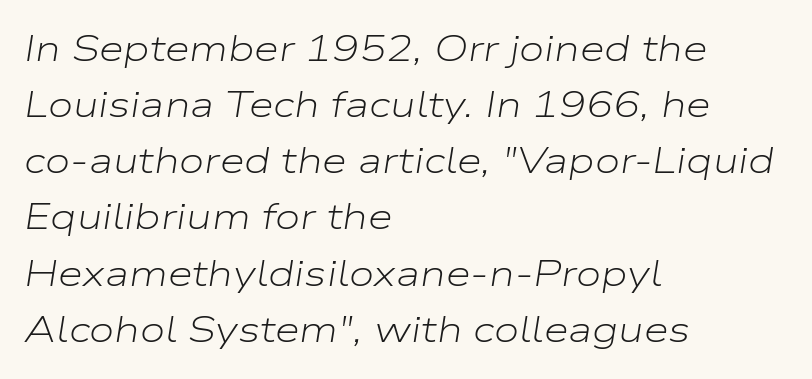
Q: Is the text bold? A: No.
Q: Is the text italic (slanted)? A: Yes, it leans right by about 9 degrees.
Q: Is the text underlined? A: No.
Q: How is the paragraph aligned? A: Left-aligned.
Q: Is the spacing between letters normal or unusually wide? A: Normal.
Q: Is the spacing between lines tight, normal or loose? A: Normal.
Q: Width (condensed, normal, or wide)? A: Wide.
Q: Stroke contrast? A: Low.
Q: x-height? A: Medium.
Q: Monospaced? A: No.
